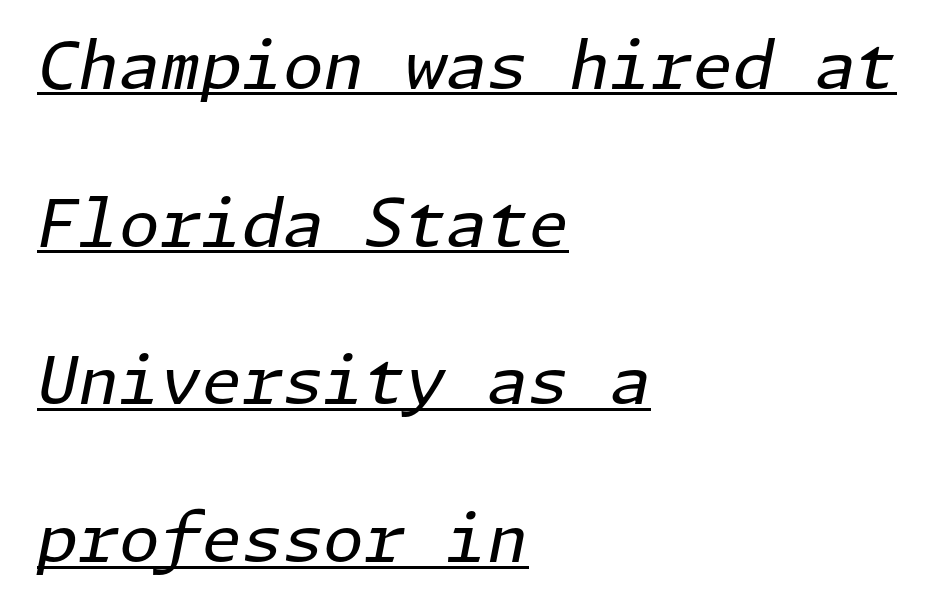
{"italic": "yes", "lean": "right", "slant_degrees": 11, "bold": "no", "weight": "regular", "width": "normal", "stroke_contrast": "low", "x_height": "medium", "underline": "yes", "align": "left", "line_spacing": "loose", "line_spacing_ratio": 2.39, "letter_spacing": "normal", "letter_spacing_em": 0.0, "glyph_px": 66}
